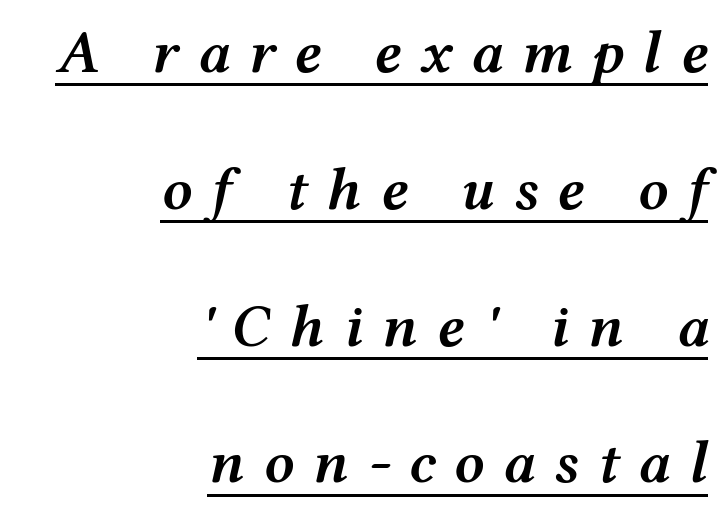
Q: Is the text bold? A: Semi-bold.
Q: Is the text italic (slanted)? A: Yes, it leans right by about 12 degrees.
Q: Is the text underlined? A: Yes.
Q: How is the paragraph aligned? A: Right-aligned.
Q: Is the spacing between letters normal or unusually wide? A: Unusually wide.
Q: Is the spacing between lines tight, normal or loose? A: Loose.
Q: Width (condensed, normal, or wide)? A: Wide.
Q: Stroke contrast? A: Medium.
Q: x-height? A: Medium.
Q: Monospaced? A: No.
